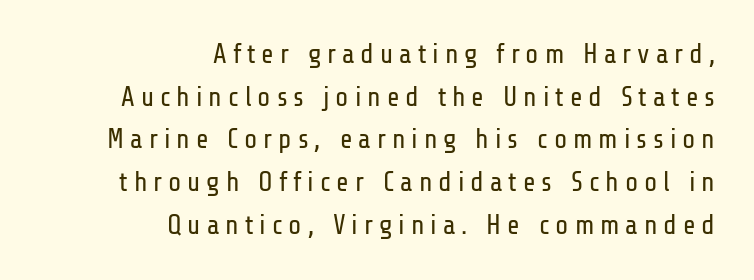
Q: Is the text bold? A: No.
Q: Is the text italic (slanted)? A: No, it is upright.
Q: Is the text underlined? A: No.
Q: How is the paragraph aligned? A: Right-aligned.
Q: Is the spacing between letters normal or unusually wide? A: Unusually wide.
Q: Is the spacing between lines tight, normal or loose? A: Normal.
